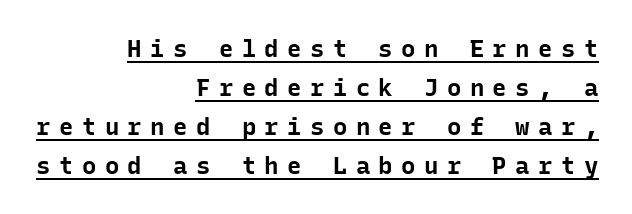
{"italic": "no", "bold": "yes", "underline": "yes", "align": "right", "line_spacing": "normal", "line_spacing_ratio": 1.62, "letter_spacing": "wide", "letter_spacing_em": 0.35, "glyph_px": 24}
